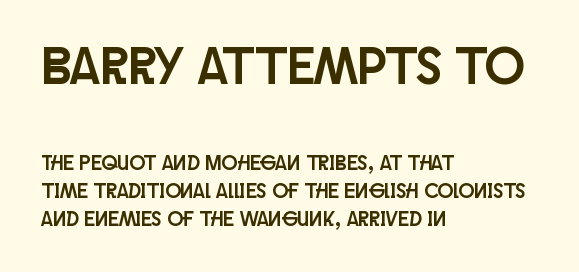
The image shows 53 px condensed sans-serif type, upright; set left-aligned, normal line spacing (1.32x), normal letter spacing, not underlined; the first (top) block is 2.52x larger; low stroke contrast and a large x-height.
